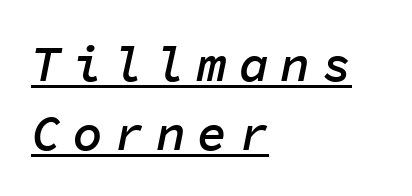
Q: Is the text bold? A: Semi-bold.
Q: Is the text italic (slanted)? A: Yes, it leans right by about 11 degrees.
Q: Is the text underlined? A: Yes.
Q: How is the paragraph aligned? A: Left-aligned.
Q: Is the spacing between letters normal or unusually wide? A: Unusually wide.
Q: Is the spacing between lines tight, normal or loose? A: Normal.
Q: Width (condensed, normal, or wide)? A: Normal.
Q: Stroke contrast? A: Low.
Q: x-height? A: Medium.
Q: Monospaced? A: Yes.
